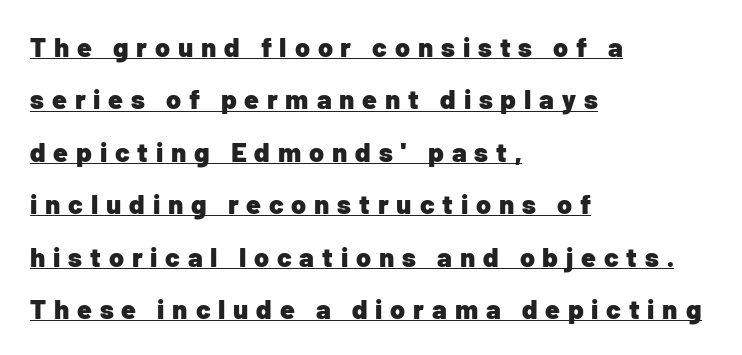
What stands out about the letter spacing? Its width — letters are far apart. When letters stand straight like this, we call the style roman or upright. These lines stack with their left ends in a neat column. Heft: maximum for text — a bold.
